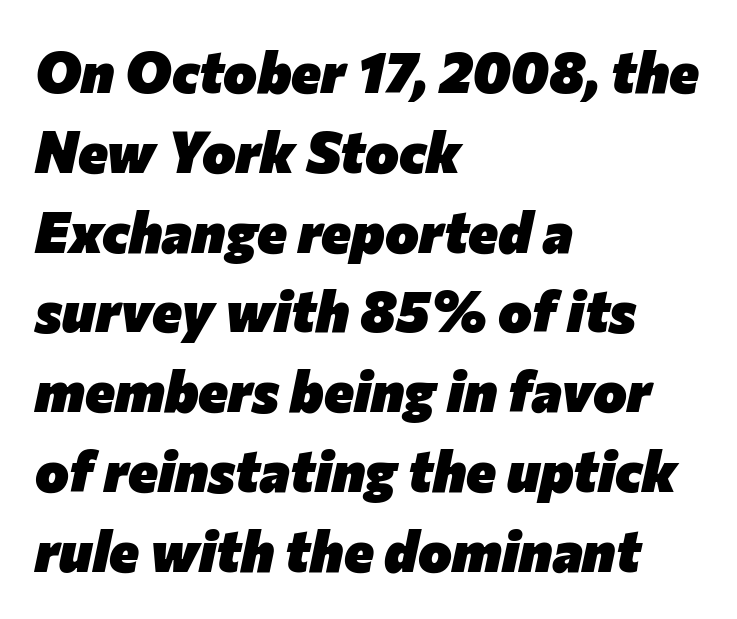
Q: Is the text bold? A: Yes.
Q: Is the text italic (slanted)? A: Yes, it leans right by about 12 degrees.
Q: Is the text underlined? A: No.
Q: How is the paragraph aligned? A: Left-aligned.
Q: Is the spacing between letters normal or unusually wide? A: Normal.
Q: Is the spacing between lines tight, normal or loose? A: Normal.
Q: Width (condensed, normal, or wide)? A: Normal.
Q: Stroke contrast? A: Low.
Q: x-height? A: Medium.
Q: Monospaced? A: No.
